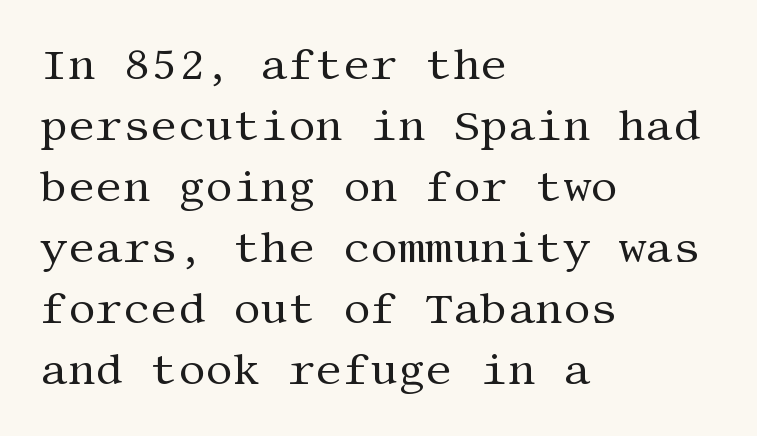
Rule under the text: the space is simply empty. The typography opts for an upright posture over an oblique one. What stands out about the letter spacing? Nothing — it is the standard amount. Is the block centered? No — it sits flush against the left margin. Ink coverage per letter is moderate at most.
